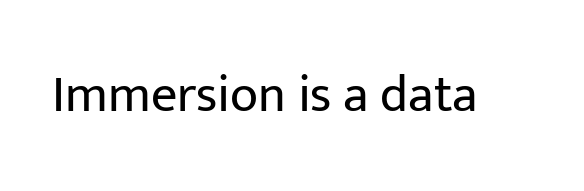
The image shows 52 px regular-weight sans-serif type, upright; set normal letter spacing, not underlined; low stroke contrast and a medium x-height.
